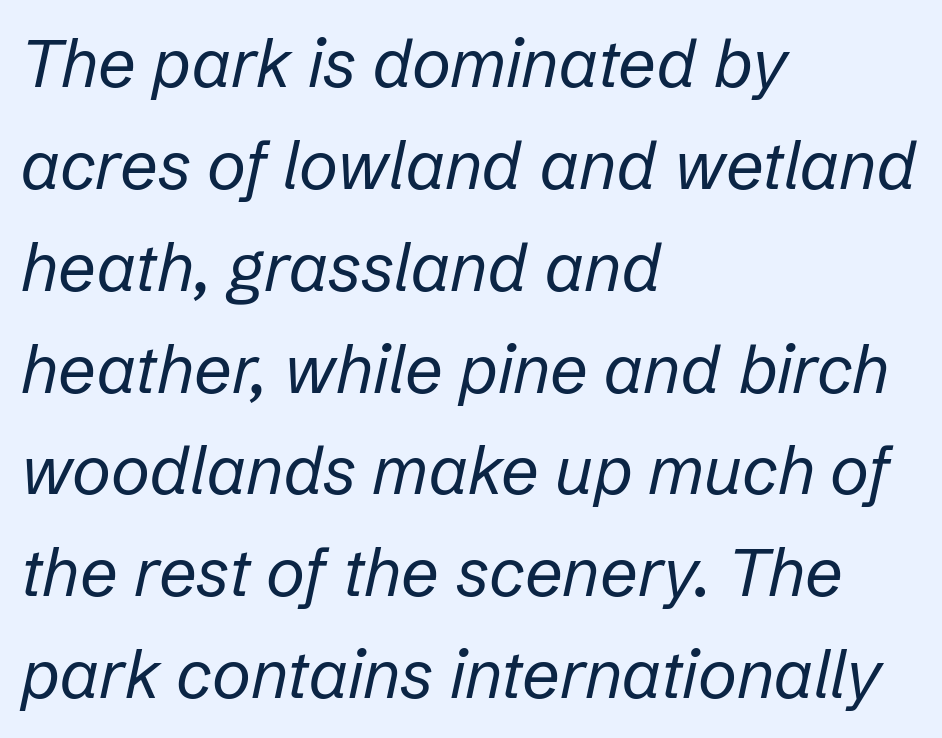
Q: Is the text bold? A: No.
Q: Is the text italic (slanted)? A: Yes, it leans right by about 12 degrees.
Q: Is the text underlined? A: No.
Q: How is the paragraph aligned? A: Left-aligned.
Q: Is the spacing between letters normal or unusually wide? A: Normal.
Q: Is the spacing between lines tight, normal or loose? A: Normal.
Q: Width (condensed, normal, or wide)? A: Normal.
Q: Stroke contrast? A: Low.
Q: x-height? A: Medium.
Q: Monospaced? A: No.
